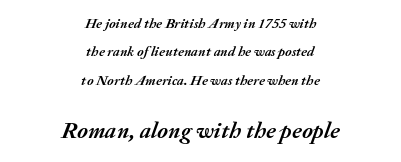
Q: Is the text bold? A: Yes.
Q: Is the text italic (slanted)? A: Yes, it leans right by about 20 degrees.
Q: Is the text underlined? A: No.
Q: How is the paragraph aligned? A: Centered.
Q: Is the spacing between letters normal or unusually wide? A: Normal.
Q: Is the spacing between lines tight, normal or loose? A: Loose.
Q: Which block of text is set in a larger size, the first (top) or the second (bottom)? A: The second (bottom) one.
